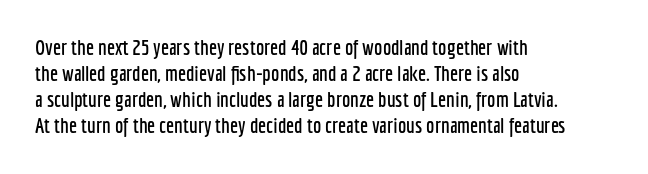
{"italic": "no", "underline": "no", "align": "left", "line_spacing_ratio": 1.24, "letter_spacing": "normal", "letter_spacing_em": 0.0, "glyph_px": 21}
